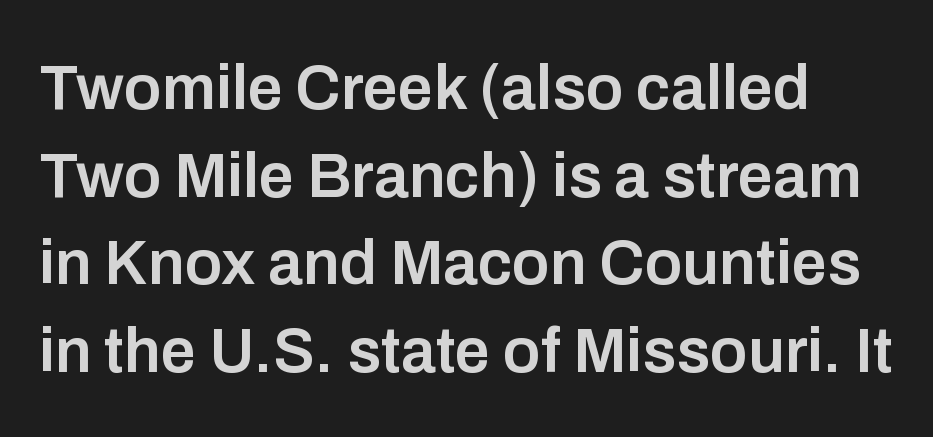
{"serif": "no", "italic": "no", "bold": "semi", "weight": "semibold", "width": "normal", "stroke_contrast": "low", "x_height": "medium", "monospaced": "no", "underline": "no", "line_spacing": "normal", "line_spacing_ratio": 1.39, "letter_spacing": "normal", "letter_spacing_em": 0.0, "glyph_px": 63}
